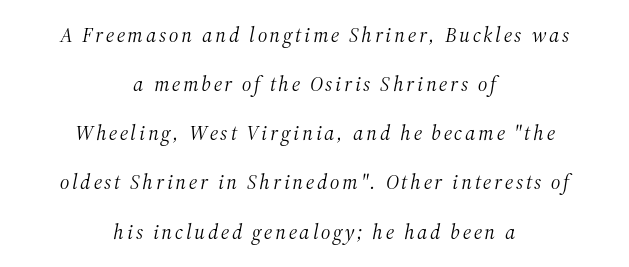
{"italic": "yes", "lean": "right", "slant_degrees": 12, "bold": "no", "underline": "no", "align": "center", "line_spacing": "loose", "line_spacing_ratio": 2.34, "glyph_px": 21}
